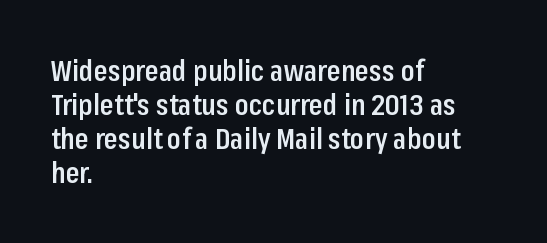
The rendering uses a semibold face; strokes are thickened but not to full bold. This is the regular roman posture of the typeface. Looks like regular typesetting: each glyph gets only the width it needs. Line beginnings align vertically; line endings do not. Serif or sans? Sans — the stroke terminals are bare.
